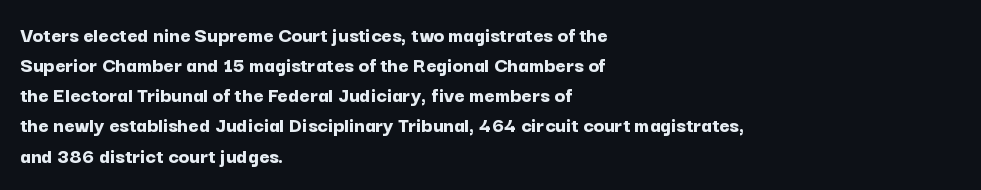
{"italic": "no", "bold": "yes", "underline": "no", "align": "left", "line_spacing": "normal", "line_spacing_ratio": 1.37, "letter_spacing": "normal", "letter_spacing_em": 0.0, "glyph_px": 22}
